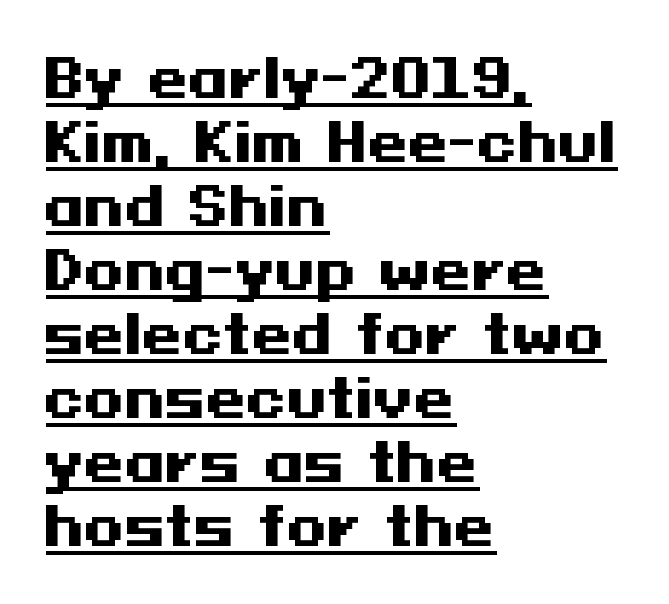
Q: Is the text bold? A: Yes.
Q: Is the text italic (slanted)? A: No, it is upright.
Q: Is the typeface a serif or a sans-serif typeface? A: Sans-serif.
Q: Is the text underlined? A: Yes.
Q: How is the paragraph aligned? A: Left-aligned.
Q: Is the spacing between letters normal or unusually wide? A: Normal.
Q: Width (condensed, normal, or wide)? A: Wide.
Q: Stroke contrast? A: Medium.
Q: x-height? A: Medium.
